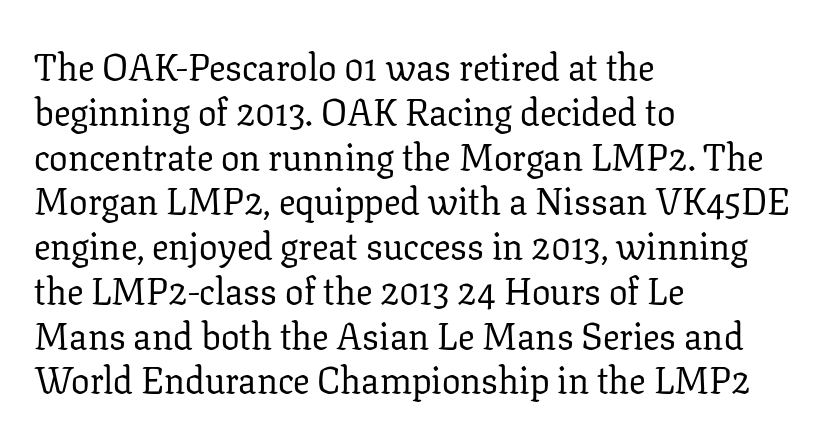
The image shows 37 px regular-weight serif type, upright; set left-aligned, line spacing 1.21x, normal letter spacing, not underlined; low stroke contrast and a medium x-height.
